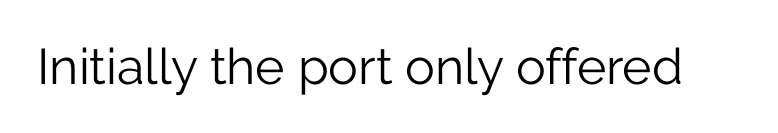
Stroke mass is kept to a normal reading level or below. Has an underline been added? It has not. This sample uses plain, unmodified letter spacing. Vertical strokes here are truly vertical.
